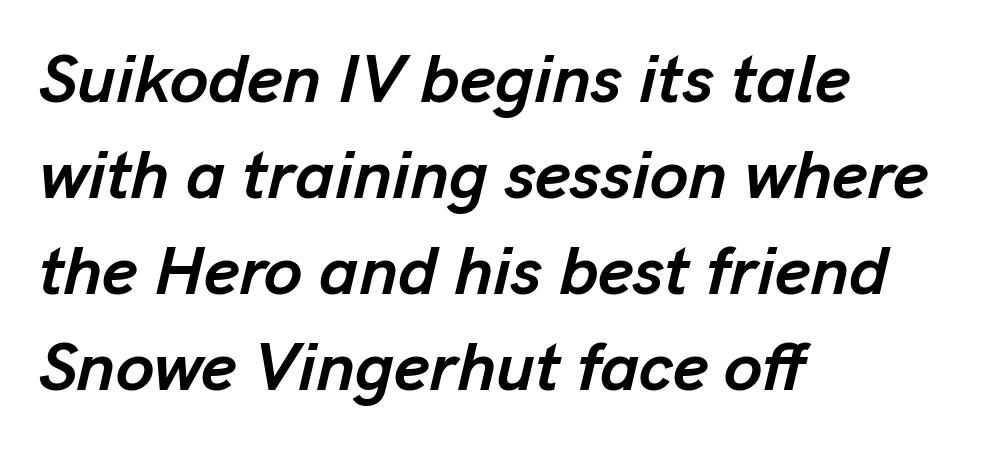
{"italic": "yes", "lean": "right", "slant_degrees": 13, "bold": "yes", "weight": "semibold", "width": "normal", "stroke_contrast": "low", "x_height": "medium", "monospaced": "no", "underline": "no", "align": "left", "line_spacing": "normal", "line_spacing_ratio": 1.39, "letter_spacing": "normal", "letter_spacing_em": 0.0, "glyph_px": 69}
